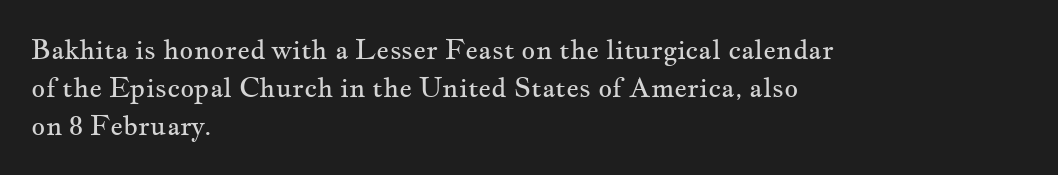
The designer left line spacing at the default. A classic flush-left, rag-right setting is used for this passage. The font sits on the lighter half of the weight spectrum, regular included. The letters stand straight up with perfectly vertical stems. No word sits above an underline.
